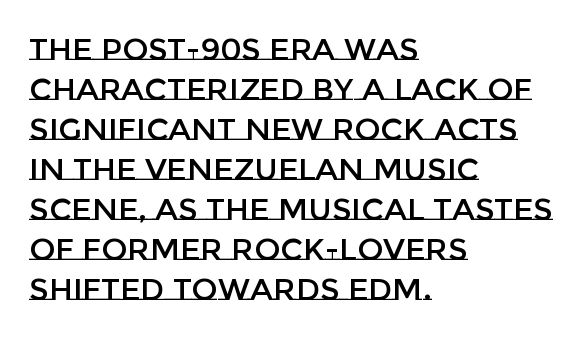
Q: Is the text italic (slanted)? A: No, it is upright.
Q: Is the text underlined? A: No.
Q: How is the paragraph aligned? A: Left-aligned.
Q: Is the spacing between letters normal or unusually wide? A: Normal.
Q: Is the spacing between lines tight, normal or loose? A: Normal.
Q: Width (condensed, normal, or wide)? A: Normal.
Q: Stroke contrast? A: Low.
Q: x-height? A: Large.
Q: Monospaced? A: No.
